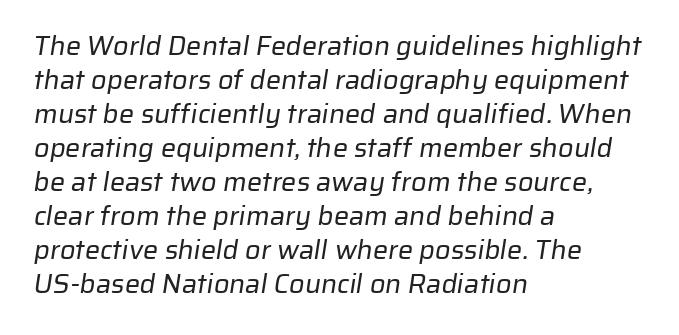
Q: Is the text bold? A: No.
Q: Is the text underlined? A: No.
Q: How is the paragraph aligned? A: Left-aligned.
Q: Is the spacing between letters normal or unusually wide? A: Normal.
Q: Is the spacing between lines tight, normal or loose? A: Normal.
